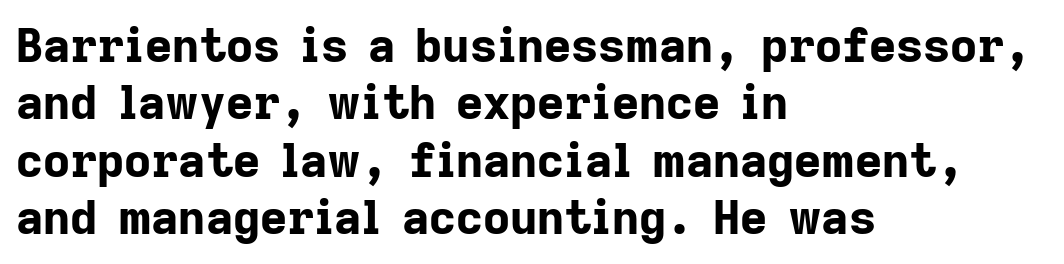
{"serif": "no", "italic": "no", "bold": "yes", "weight": "bold", "width": "normal", "stroke_contrast": "low", "x_height": "medium", "monospaced": "no", "underline": "no", "align": "left", "line_spacing_ratio": 1.22, "letter_spacing": "normal", "letter_spacing_em": 0.0, "glyph_px": 47}
